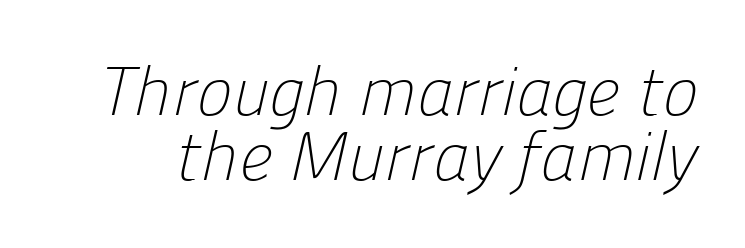
This sample uses plain, unmodified letter spacing. The cut favours lightness, reaching ordinary text weight at its darkest. Character widths vary here, with narrow letters taking less room than wide ones. Rule under the text: the space is simply empty. A sans-serif font was chosen for this passage.
